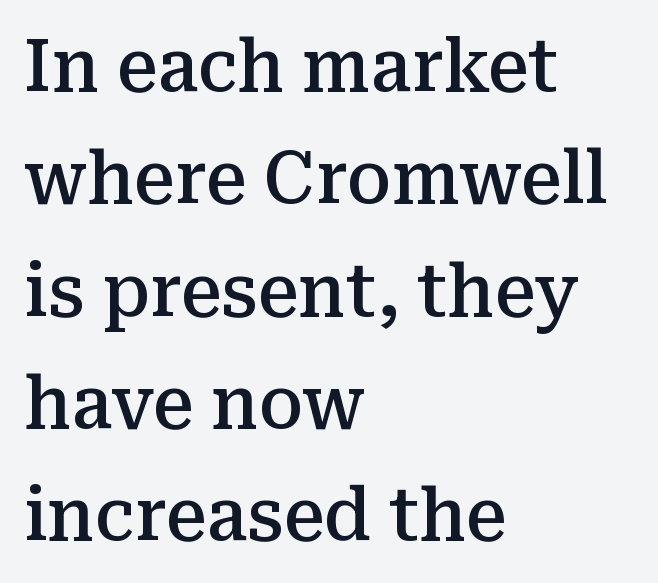
Semibold letterforms, between regular and bold. A typesetter would mark this as roman, not italic. Successive baselines arrive at the customary interval. The specimen omits any rule beneath the text block's lines.
